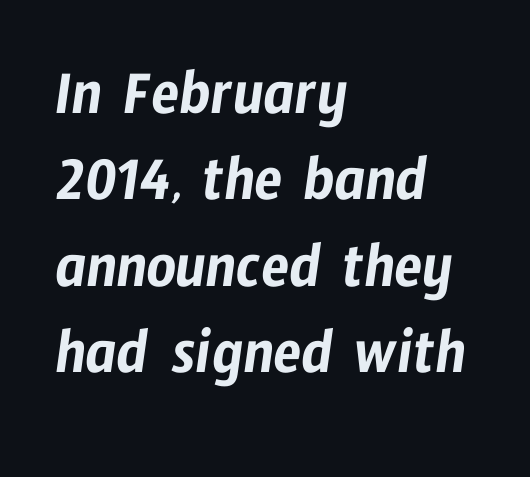
Q: Is the typeface a serif or a sans-serif typeface? A: Sans-serif.
Q: Is the text underlined? A: No.
Q: How is the paragraph aligned? A: Left-aligned.
Q: Is the spacing between letters normal or unusually wide? A: Normal.
Q: Is the spacing between lines tight, normal or loose? A: Normal.
Q: Width (condensed, normal, or wide)? A: Condensed.
Q: Stroke contrast? A: Low.
Q: x-height? A: Medium.
Q: Monospaced? A: No.
